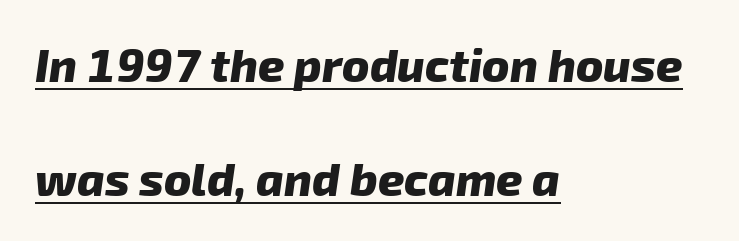
These words are printed bold, with thick strokes throughout. Descenders here cross a horizontal rule under the line. Compared with typical body copy, the letter spacing here is the same. The face used here is a sans, in the tradition of grotesques and geometrics. This sample trades compactness for vertical openness between lines.
